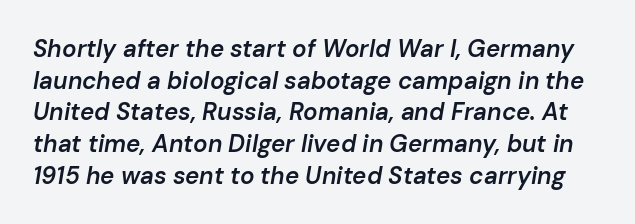
{"italic": "yes", "lean": "right", "slant_degrees": 10, "bold": "semi", "underline": "no", "line_spacing": "normal", "line_spacing_ratio": 1.32, "letter_spacing": "normal", "letter_spacing_em": 0.0, "glyph_px": 24}
